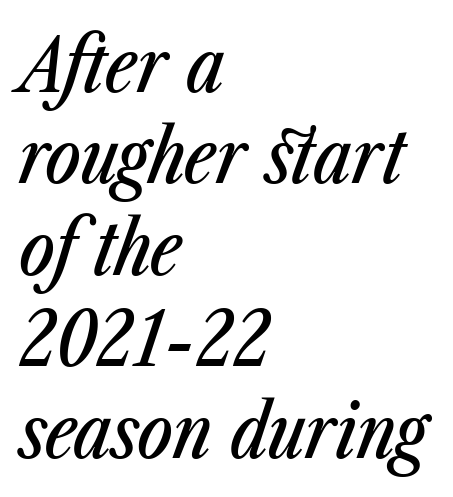
Q: Is the text italic (slanted)? A: Yes, it leans right by about 23 degrees.
Q: Is the text underlined? A: No.
Q: How is the paragraph aligned? A: Left-aligned.
Q: Is the spacing between letters normal or unusually wide? A: Normal.
Q: Width (condensed, normal, or wide)? A: Condensed.
Q: Stroke contrast? A: Low.
Q: x-height? A: Medium.
Q: Monospaced? A: No.
